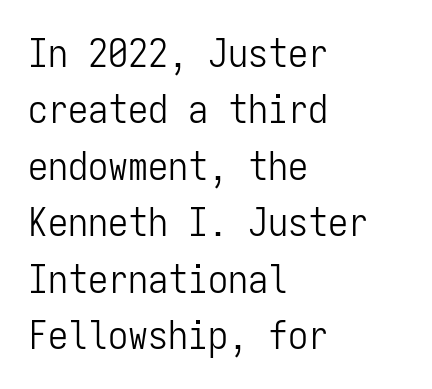
{"serif": "no", "italic": "no", "bold": "no", "weight": "light", "width": "condensed", "stroke_contrast": "low", "x_height": "medium", "monospaced": "yes", "underline": "no", "align": "left", "line_spacing": "normal", "line_spacing_ratio": 1.41, "letter_spacing": "normal", "letter_spacing_em": 0.0, "glyph_px": 40}
